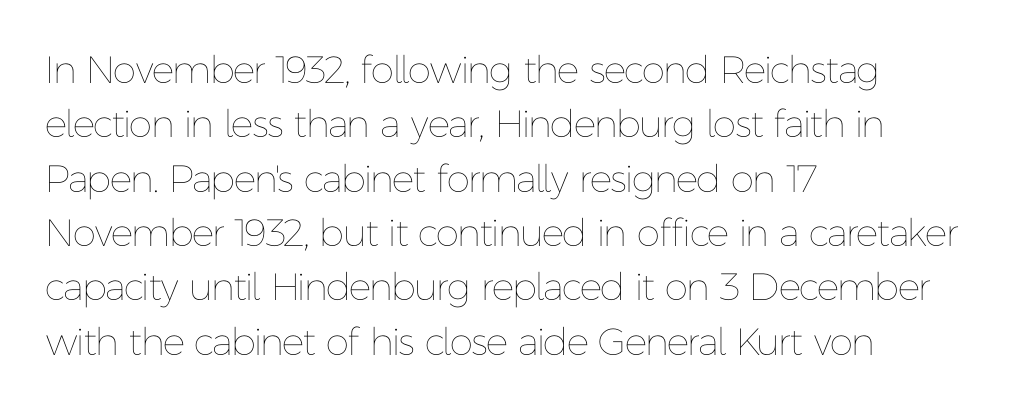
Is the type heavy? It reads as light-to-regular instead. How would I describe the line gaps? Plain and ordinary. Italic? Not at all — the glyphs are vertical. Glyph-to-glyph distance matches everyday printed text. The letters advance in unequal steps, a hallmark of proportional type.
